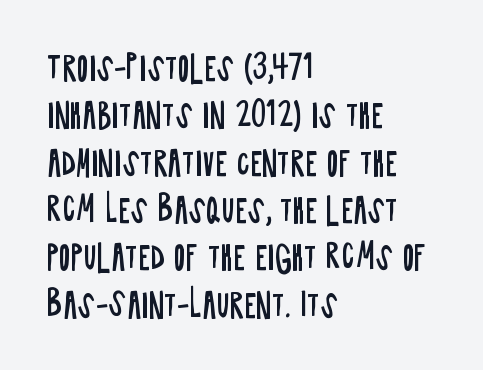
The image shows 32 px regular-weight, condensed sans-serif type, upright; set left-aligned, normal line spacing (1.48x), normal letter spacing, not underlined; low stroke contrast and a large x-height.
